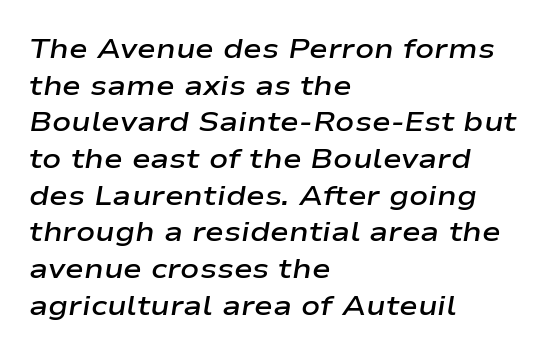
{"italic": "yes", "lean": "right", "slant_degrees": 9, "bold": "semi", "weight": "semibold", "width": "wide", "stroke_contrast": "low", "x_height": "medium", "monospaced": "no", "underline": "no", "align": "left", "line_spacing": "normal", "line_spacing_ratio": 1.31, "letter_spacing": "normal", "letter_spacing_em": 0.0, "glyph_px": 28}
